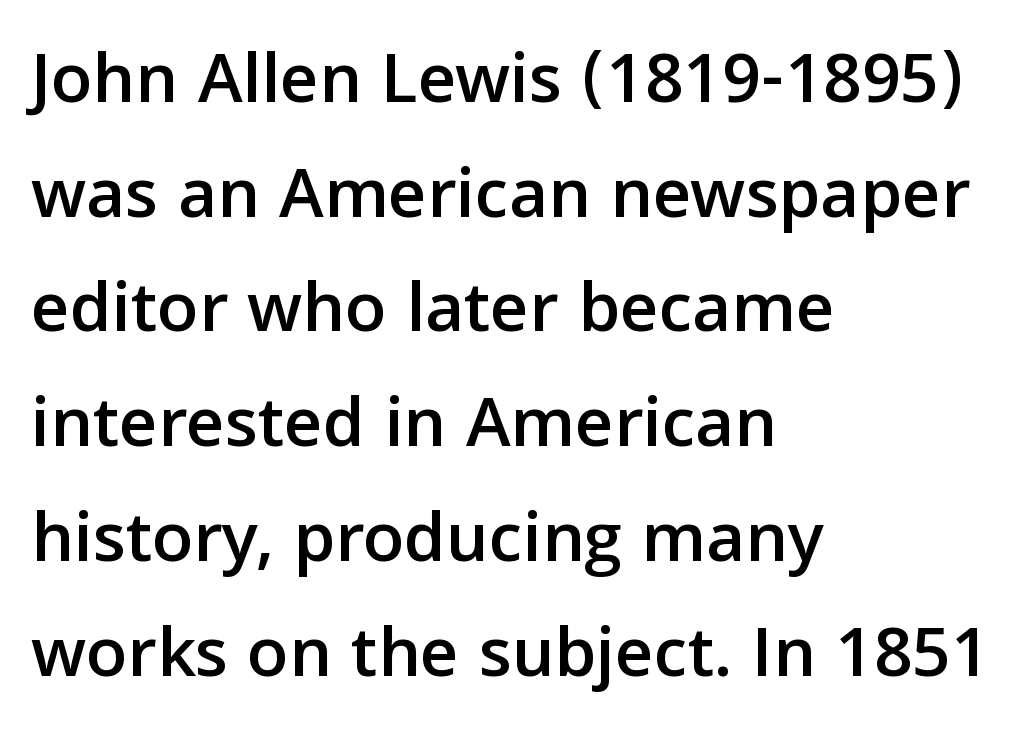
Font category for this specimen: sans-serif. Rule under the text: the space is simply empty. The rendering uses natural spacing where letterforms have individual widths. The passage is arranged the way most books set body copy — flush left. Posture: straight, roman, zero tilt. Standard letterfit; no display-style spreading of the glyphs.
